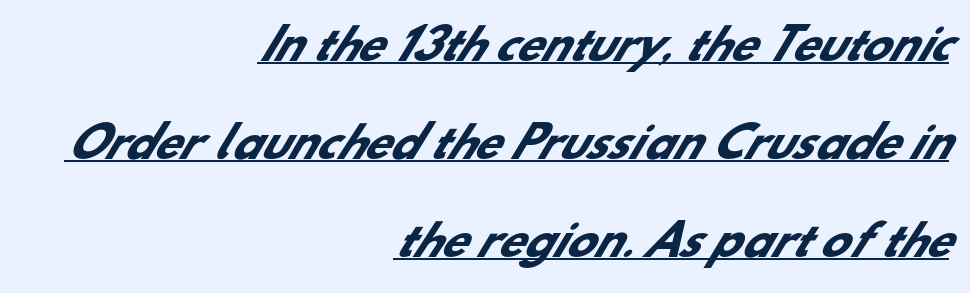
The image shows 42 px heavy sans-serif type; set right-aligned, loose line spacing (2.33x), normal letter spacing, underlined; low stroke contrast and a small x-height.
